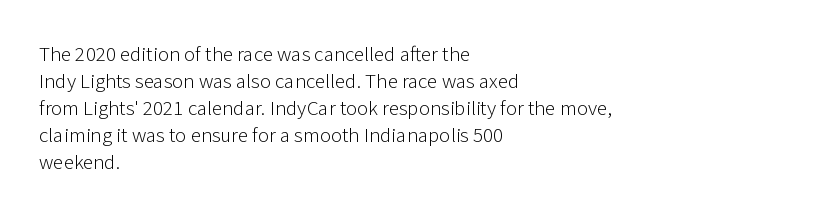
{"italic": "no", "bold": "no", "underline": "no", "align": "left", "line_spacing": "normal", "line_spacing_ratio": 1.29, "letter_spacing": "normal", "letter_spacing_em": 0.0, "glyph_px": 21}
